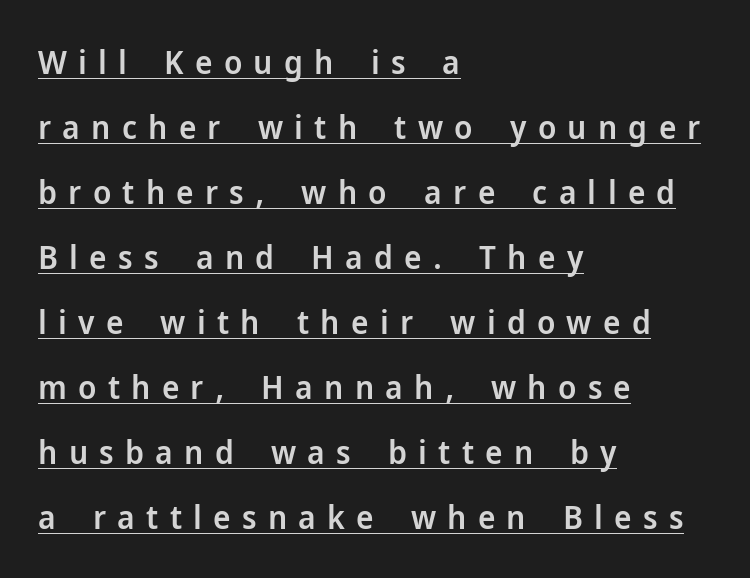
Q: Is the text bold? A: Semi-bold.
Q: Is the text italic (slanted)? A: No, it is upright.
Q: Is the typeface a serif or a sans-serif typeface? A: Sans-serif.
Q: Is the text underlined? A: Yes.
Q: How is the paragraph aligned? A: Left-aligned.
Q: Is the spacing between letters normal or unusually wide? A: Unusually wide.
Q: Is the spacing between lines tight, normal or loose? A: Loose.
Q: Width (condensed, normal, or wide)? A: Normal.
Q: Stroke contrast? A: Low.
Q: x-height? A: Medium.
Q: Monospaced? A: No.
